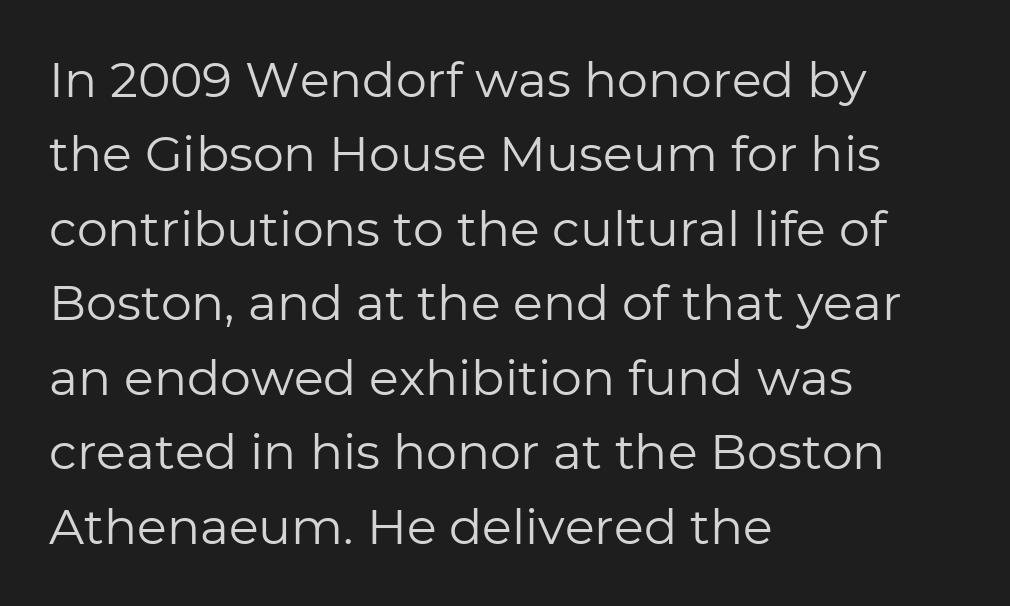
Q: Is the text bold? A: No.
Q: Is the text italic (slanted)? A: No, it is upright.
Q: Is the typeface a serif or a sans-serif typeface? A: Sans-serif.
Q: Is the text underlined? A: No.
Q: How is the paragraph aligned? A: Left-aligned.
Q: Is the spacing between letters normal or unusually wide? A: Normal.
Q: Is the spacing between lines tight, normal or loose? A: Normal.
Q: Width (condensed, normal, or wide)? A: Normal.
Q: Stroke contrast? A: Low.
Q: x-height? A: Medium.
Q: Monospaced? A: No.
